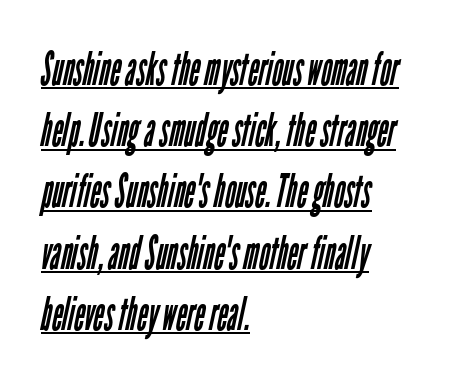
Q: Is the text bold? A: No.
Q: Is the typeface a serif or a sans-serif typeface? A: Sans-serif.
Q: Is the text underlined? A: Yes.
Q: How is the paragraph aligned? A: Left-aligned.
Q: Is the spacing between letters normal or unusually wide? A: Normal.
Q: Is the spacing between lines tight, normal or loose? A: Normal.
Q: Width (condensed, normal, or wide)? A: Condensed.
Q: Stroke contrast? A: Low.
Q: x-height? A: Medium.
Q: Monospaced? A: No.
